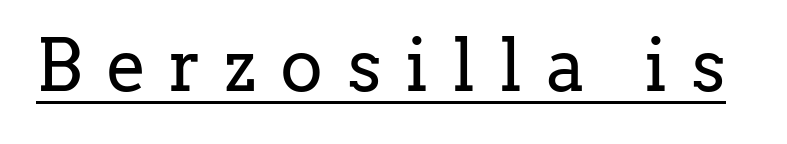
Observe the serifs anchoring each vertical stroke in this sample. The typesetting does not lean heavy: it is not bold. Note the varied advance widths — an 'i' is clearly narrower than an 'm'. Looks like someone drew a line under every word here.
